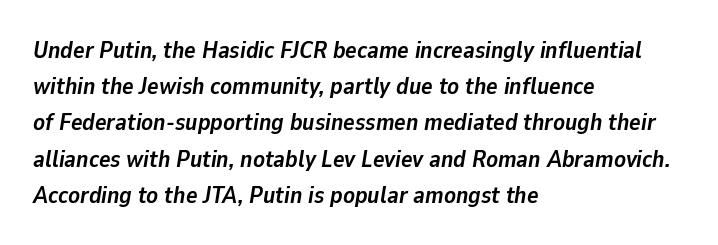
{"italic": "yes", "lean": "right", "slant_degrees": 9, "bold": "yes", "underline": "no", "align": "left", "line_spacing": "normal", "line_spacing_ratio": 1.51, "letter_spacing": "normal", "letter_spacing_em": 0.0, "glyph_px": 24}
